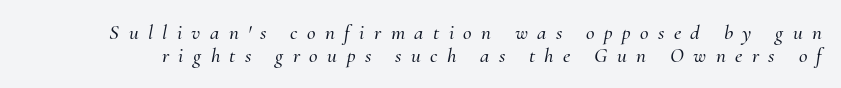
{"italic": "yes", "lean": "right", "slant_degrees": 10, "underline": "no", "line_spacing": "tight", "line_spacing_ratio": 1.09, "letter_spacing": "wide", "letter_spacing_em": 0.45, "glyph_px": 21}
